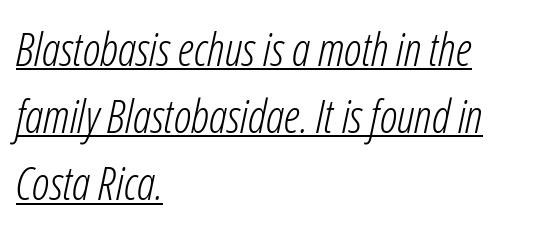
{"italic": "yes", "lean": "right", "slant_degrees": 12, "bold": "no", "weight": "light", "width": "condensed", "stroke_contrast": "low", "x_height": "medium", "monospaced": "no", "underline": "yes", "align": "left", "line_spacing": "normal", "line_spacing_ratio": 1.46, "letter_spacing": "normal", "letter_spacing_em": 0.0, "glyph_px": 46}
